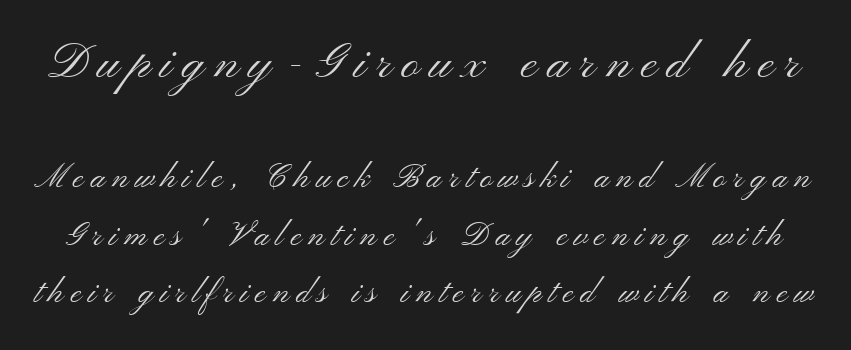
Q: Is the text bold? A: No.
Q: Is the text italic (slanted)? A: Yes.
Q: Is the typeface a serif or a sans-serif typeface? A: Sans-serif.
Q: Is the text underlined? A: No.
Q: Is the spacing between letters normal or unusually wide? A: Unusually wide.
Q: Which block of text is set in a larger size, the first (top) or the second (bottom)? A: The first (top) one.
Q: Width (condensed, normal, or wide)? A: Wide.
Q: Stroke contrast? A: Medium.
Q: x-height? A: Small.
Q: Monospaced? A: No.
